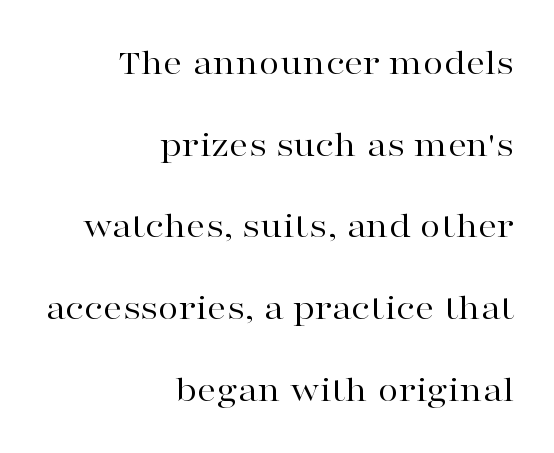
{"serif": "yes", "italic": "no", "bold": "no", "weight": "regular", "width": "wide", "stroke_contrast": "high", "x_height": "medium", "monospaced": "no", "underline": "no", "align": "right", "line_spacing": "loose", "line_spacing_ratio": 2.15, "letter_spacing": "normal", "letter_spacing_em": 0.0, "glyph_px": 38}
